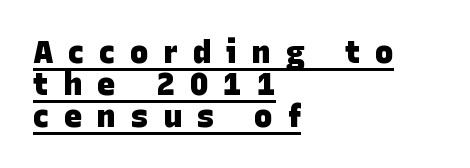
Q: Is the text bold? A: Yes.
Q: Is the typeface a serif or a sans-serif typeface? A: Sans-serif.
Q: Is the text underlined? A: Yes.
Q: How is the paragraph aligned? A: Left-aligned.
Q: Is the spacing between letters normal or unusually wide? A: Unusually wide.
Q: Is the spacing between lines tight, normal or loose? A: Tight.
Q: Width (condensed, normal, or wide)? A: Normal.
Q: Stroke contrast? A: Low.
Q: x-height? A: Large.
Q: Monospaced? A: No.
